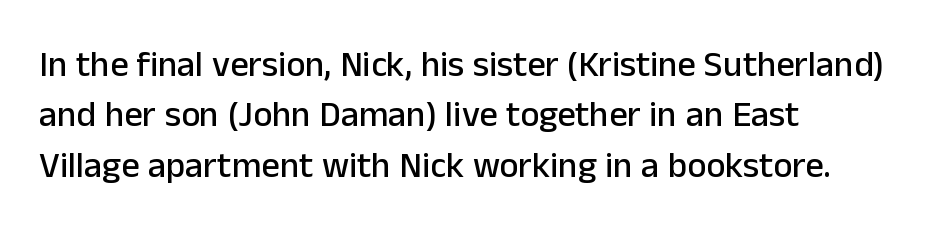
The image shows 36 px sans-serif type, upright; set left-aligned, normal line spacing (1.4x), normal letter spacing, not underlined; low stroke contrast and a medium x-height.
